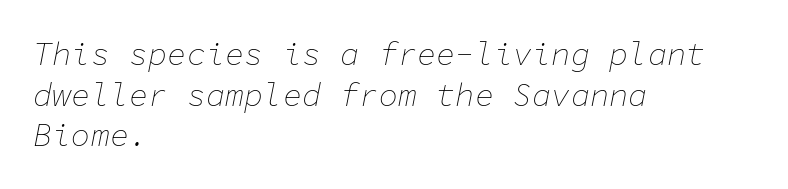
Q: Is the text bold? A: No.
Q: Is the text italic (slanted)? A: Yes, it leans right by about 11 degrees.
Q: Is the text underlined? A: No.
Q: How is the paragraph aligned? A: Left-aligned.
Q: Is the spacing between letters normal or unusually wide? A: Normal.
Q: Is the spacing between lines tight, normal or loose? A: Normal.
Q: Width (condensed, normal, or wide)? A: Normal.
Q: Stroke contrast? A: Low.
Q: x-height? A: Medium.
Q: Monospaced? A: Yes.
